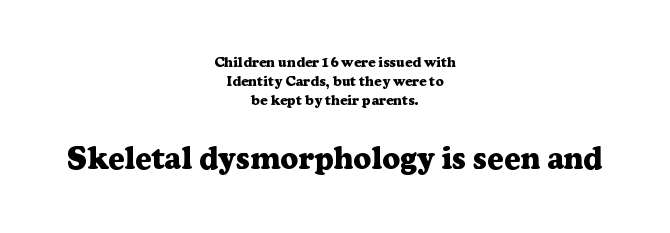
{"serif": "yes", "italic": "no", "bold": "yes", "weight": "heavy", "width": "normal", "stroke_contrast": "low", "x_height": "medium", "monospaced": "no", "underline": "no", "align": "center", "line_spacing": "normal", "line_spacing_ratio": 1.34, "letter_spacing": "normal", "letter_spacing_em": 0.0, "larger_block": "second", "size_ratio": 2.21, "glyph_px": 31}
